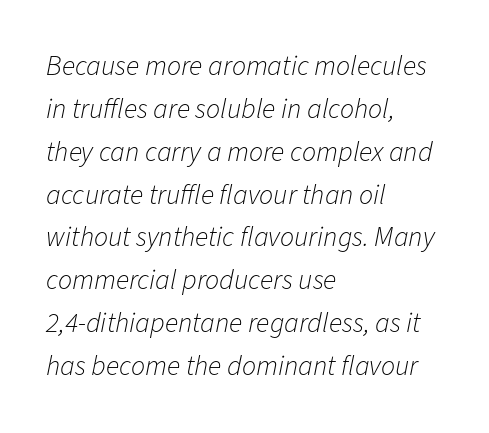
{"italic": "yes", "lean": "right", "slant_degrees": 11, "bold": "no", "weight": "light", "width": "normal", "stroke_contrast": "low", "x_height": "medium", "monospaced": "no", "underline": "no", "align": "left", "line_spacing": "normal", "line_spacing_ratio": 1.53, "letter_spacing": "normal", "letter_spacing_em": 0.0, "glyph_px": 28}
